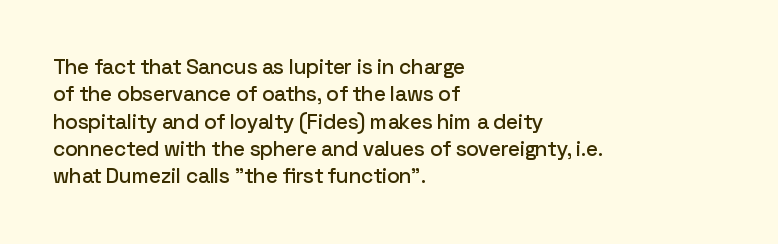
You could call the tracking neutral — neither tight nor loose. Honestly, there is no underline to notice here at all. This is roman type, the default non-slanted kind. Compared with a centered layout, this one pins lines to the left instead. Interline gaps are of average width in this sample.
